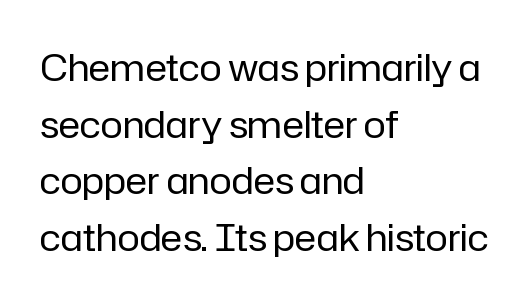
Q: Is the text bold? A: No.
Q: Is the text italic (slanted)? A: No, it is upright.
Q: Is the typeface a serif or a sans-serif typeface? A: Sans-serif.
Q: Is the text underlined? A: No.
Q: How is the paragraph aligned? A: Left-aligned.
Q: Is the spacing between letters normal or unusually wide? A: Normal.
Q: Is the spacing between lines tight, normal or loose? A: Normal.
Q: Width (condensed, normal, or wide)? A: Normal.
Q: Stroke contrast? A: Low.
Q: x-height? A: Medium.
Q: Monospaced? A: No.
